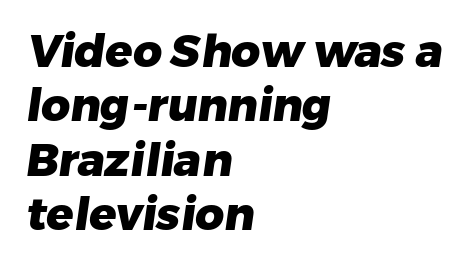
{"serif": "no", "bold": "yes", "weight": "heavy", "width": "normal", "stroke_contrast": "low", "x_height": "medium", "monospaced": "no", "underline": "no", "align": "left", "line_spacing_ratio": 1.21, "letter_spacing": "normal", "letter_spacing_em": 0.0, "glyph_px": 45}
